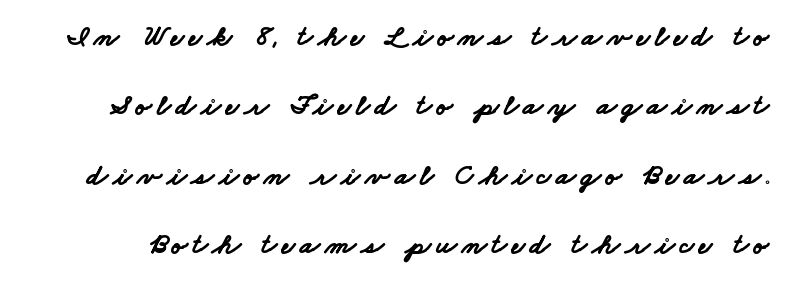
Q: Is the text bold? A: Yes.
Q: Is the typeface a serif or a sans-serif typeface? A: Sans-serif.
Q: Is the text underlined? A: No.
Q: Is the spacing between lines tight, normal or loose? A: Loose.
Q: Width (condensed, normal, or wide)? A: Wide.
Q: Stroke contrast? A: Low.
Q: x-height? A: Small.
Q: Monospaced? A: No.
